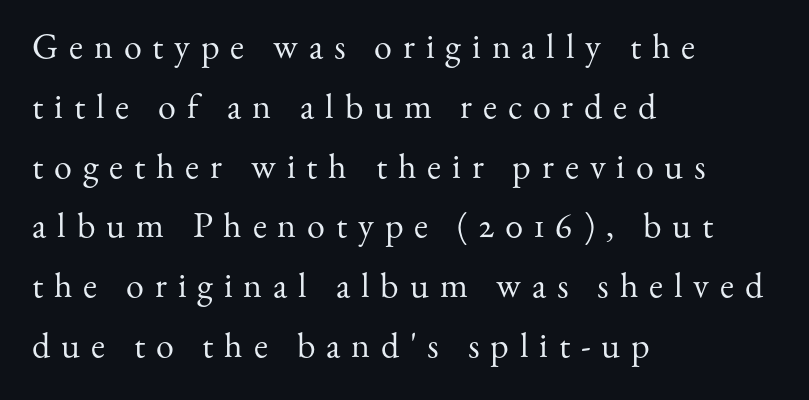
{"serif": "yes", "italic": "no", "bold": "no", "weight": "regular", "width": "normal", "stroke_contrast": "medium", "x_height": "small", "monospaced": "no", "underline": "no", "align": "left", "line_spacing": "normal", "line_spacing_ratio": 1.66, "letter_spacing": "wide", "letter_spacing_em": 0.3, "glyph_px": 36}
